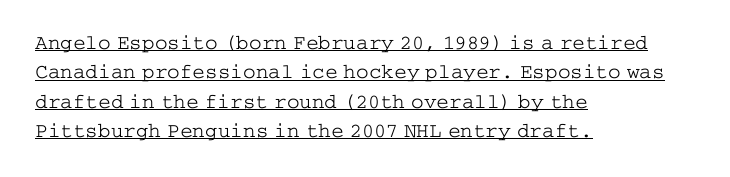
The rows are spaced the way most documents space them. Compared with a centered layout, this one pins lines to the left instead. Does a line run under the words? Yes, clearly. Is the type heavy? It reads as light-to-regular instead.
